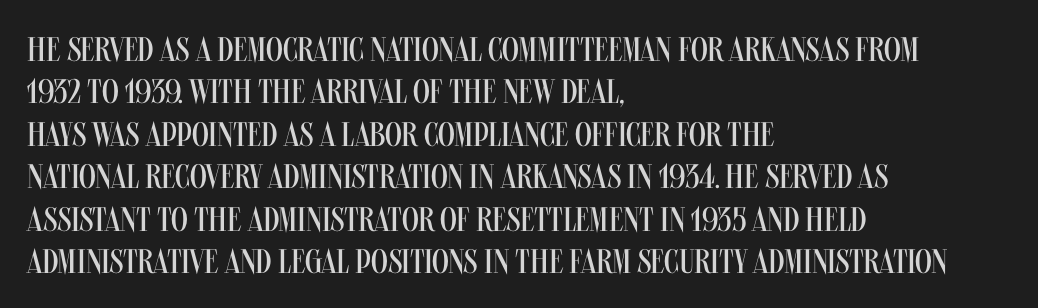
This rendering leaves character spacing at its baseline value. Heaviness? Minimal to ordinary, like unemphasized prose. The lettering stays uniformly vertical, giving the passage a roman look. The passage shown stacks its lines at a standard gap.
